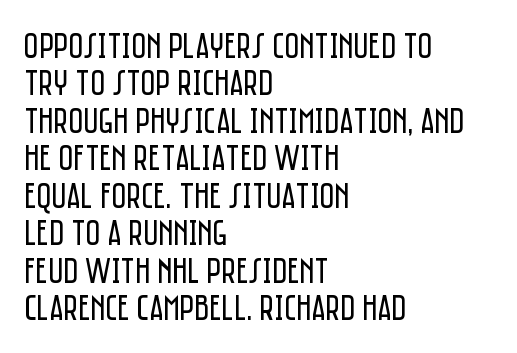
The image shows 36 px regular-weight, condensed sans-serif type, upright; set left-aligned, tight line spacing (1.04x), normal letter spacing, not underlined; low stroke contrast and a large x-height.
